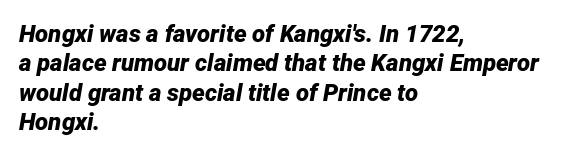
{"italic": "yes", "lean": "right", "slant_degrees": 12, "bold": "yes", "underline": "no", "align": "left", "line_spacing_ratio": 1.22, "letter_spacing": "normal", "letter_spacing_em": 0.0, "glyph_px": 24}
